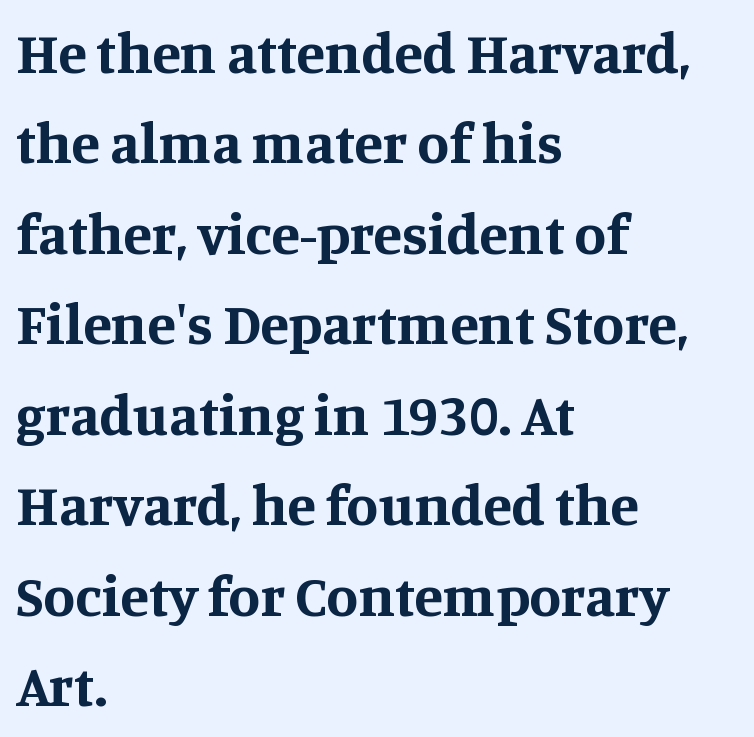
The image shows 58 px bold serif type, upright; set left-aligned, normal line spacing (1.56x), normal letter spacing, not underlined; medium stroke contrast and a large x-height.
